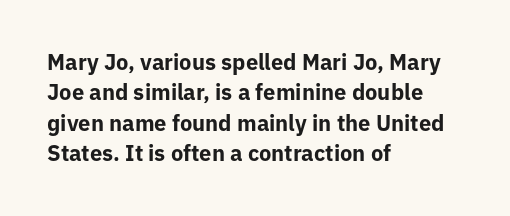
The image shows 22 px bold type, upright; set left-aligned, normal line spacing (1.38x), normal letter spacing, not underlined.
